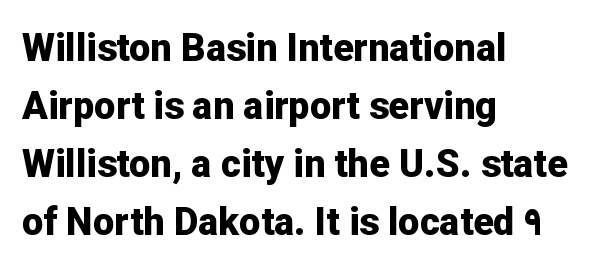
The image shows 38 px bold sans-serif type, upright; set left-aligned, normal line spacing (1.53x), normal letter spacing, not underlined; low stroke contrast and a medium x-height.
